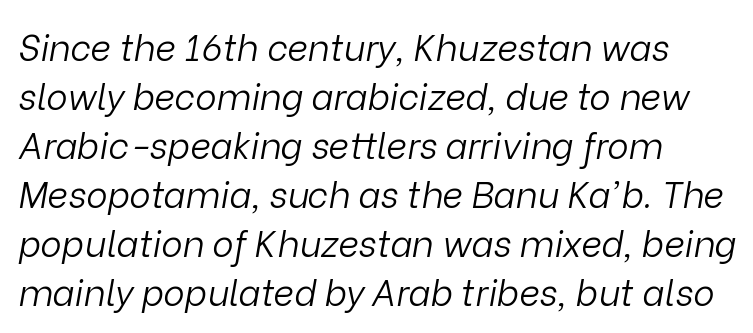
{"italic": "yes", "lean": "right", "slant_degrees": 9, "bold": "no", "weight": "light", "width": "normal", "stroke_contrast": "low", "x_height": "medium", "monospaced": "no", "underline": "no", "align": "left", "line_spacing": "normal", "line_spacing_ratio": 1.36, "letter_spacing": "normal", "letter_spacing_em": 0.0, "glyph_px": 36}
